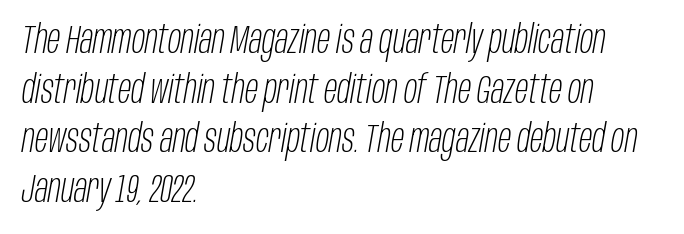
The image shows 39 px light, condensed type, italic (leaning right); set left-aligned, normal line spacing (1.27x), normal letter spacing, not underlined; low stroke contrast and a large x-height.
